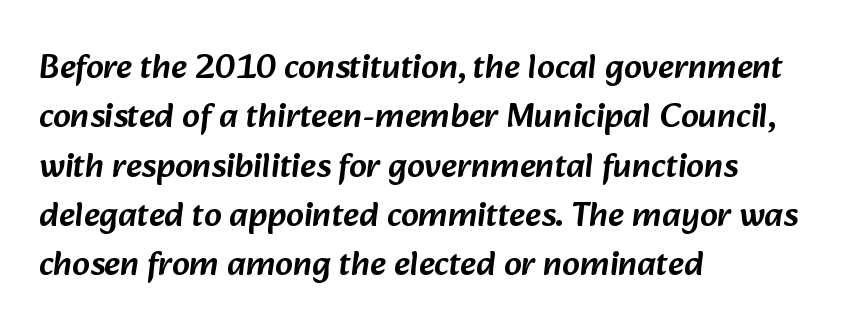
{"serif": "no", "width": "normal", "stroke_contrast": "low", "x_height": "medium", "monospaced": "no", "underline": "no", "align": "left", "line_spacing": "normal", "line_spacing_ratio": 1.41, "letter_spacing": "normal", "letter_spacing_em": 0.0, "glyph_px": 35}
